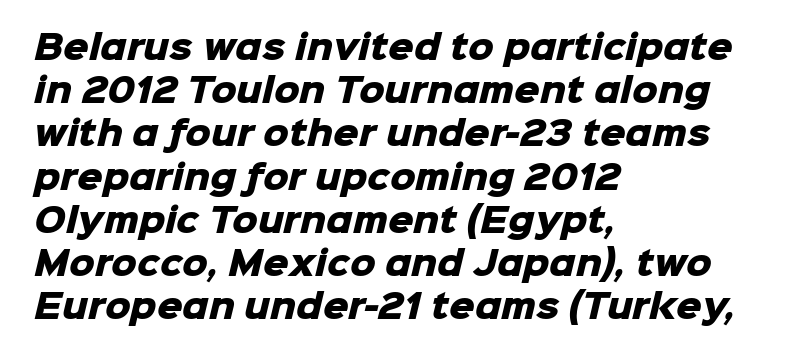
Q: Is the text bold? A: Yes.
Q: Is the typeface a serif or a sans-serif typeface? A: Sans-serif.
Q: Is the text underlined? A: No.
Q: How is the paragraph aligned? A: Left-aligned.
Q: Is the spacing between letters normal or unusually wide? A: Normal.
Q: Is the spacing between lines tight, normal or loose? A: Normal.
Q: Width (condensed, normal, or wide)? A: Normal.
Q: Stroke contrast? A: Low.
Q: x-height? A: Medium.
Q: Monospaced? A: No.
